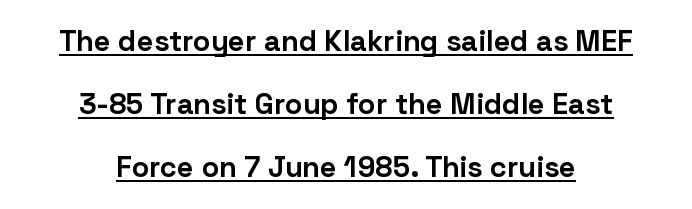
{"serif": "no", "italic": "no", "bold": "yes", "weight": "bold", "width": "normal", "stroke_contrast": "low", "x_height": "medium", "monospaced": "no", "underline": "yes", "align": "center", "line_spacing": "loose", "line_spacing_ratio": 2.18, "letter_spacing": "normal", "letter_spacing_em": 0.0, "glyph_px": 29}
